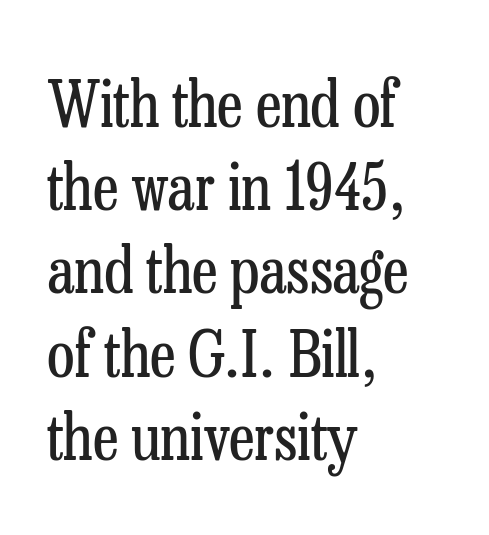
{"serif": "yes", "italic": "no", "bold": "no", "weight": "regular", "width": "condensed", "stroke_contrast": "low", "x_height": "medium", "monospaced": "no", "underline": "no", "align": "left", "line_spacing": "normal", "line_spacing_ratio": 1.3, "letter_spacing": "normal", "letter_spacing_em": 0.0, "glyph_px": 64}
